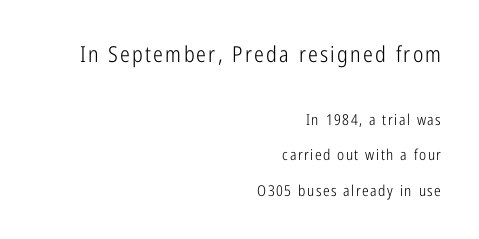
Right-aligned paragraph, ragged on the left. The upper block of text is set noticeably larger than the block beneath it. Leading: increased. Weight: regular or lighter. Does the lettering tilt? It doesn't — this is upright.
